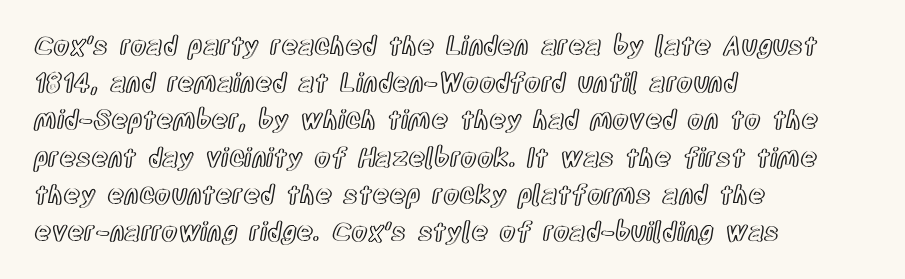
{"underline": "no", "align": "left", "line_spacing": "normal", "line_spacing_ratio": 1.43, "letter_spacing": "normal", "letter_spacing_em": 0.0, "glyph_px": 26}
